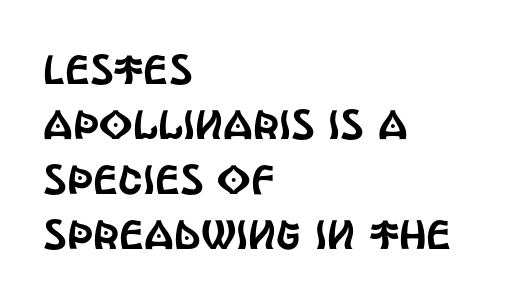
Q: Is the text italic (slanted)? A: No, it is upright.
Q: Is the typeface a serif or a sans-serif typeface? A: Sans-serif.
Q: Is the text underlined? A: No.
Q: How is the paragraph aligned? A: Left-aligned.
Q: Is the spacing between letters normal or unusually wide? A: Normal.
Q: Is the spacing between lines tight, normal or loose? A: Normal.
Q: Width (condensed, normal, or wide)? A: Condensed.
Q: x-height? A: Large.
Q: Monospaced? A: No.
